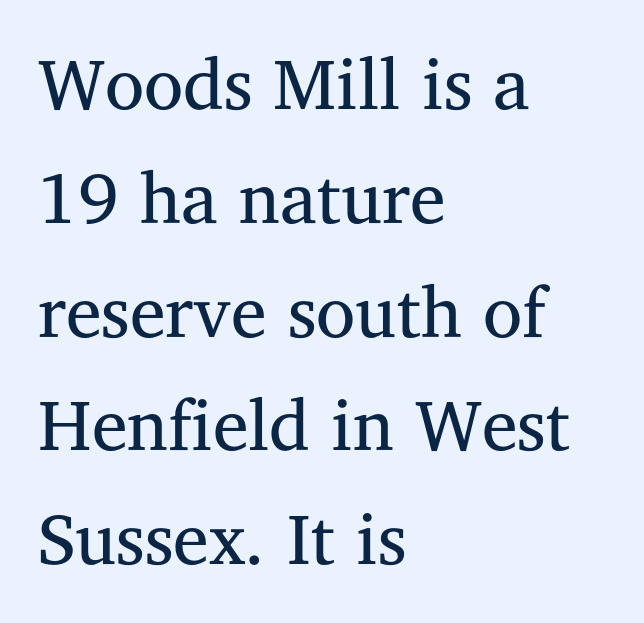
Q: Is the text bold? A: No.
Q: Is the text italic (slanted)? A: No, it is upright.
Q: Is the typeface a serif or a sans-serif typeface? A: Serif.
Q: Is the text underlined? A: No.
Q: How is the paragraph aligned? A: Left-aligned.
Q: Is the spacing between letters normal or unusually wide? A: Normal.
Q: Is the spacing between lines tight, normal or loose? A: Normal.
Q: Width (condensed, normal, or wide)? A: Normal.
Q: Stroke contrast? A: Medium.
Q: x-height? A: Medium.
Q: Monospaced? A: No.
